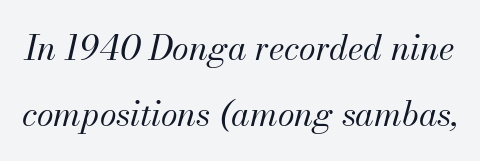
The image shows 34 px regular-weight type, italic (leaning right); set loose line spacing (1.94x), normal letter spacing, not underlined; medium stroke contrast and a small x-height.
